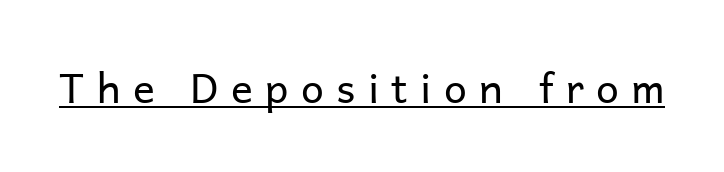
Every stem runs plumb, perpendicular to the baseline. These characters rest on top of a visible drawn line. Varying glyph widths throughout — classic text-font behaviour. No chunkiness to these letters — they're not bold.
